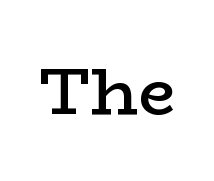
This sample has the flowing, uneven cadence of proportional lettering. Decoration check: the copy has no underline. Compared with typical body copy, the letter spacing here is the same. Its strokes are somewhat broadened, the hallmark of semibold type.
